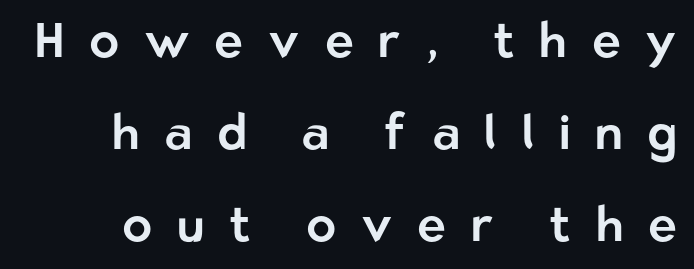
Q: Is the text italic (slanted)? A: No, it is upright.
Q: Is the typeface a serif or a sans-serif typeface? A: Sans-serif.
Q: Is the text underlined? A: No.
Q: Is the spacing between letters normal or unusually wide? A: Unusually wide.
Q: Width (condensed, normal, or wide)? A: Normal.
Q: Stroke contrast? A: Low.
Q: x-height? A: Medium.
Q: Monospaced? A: No.
